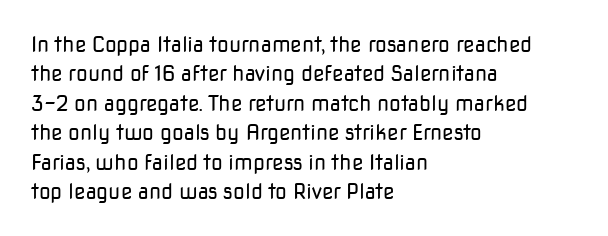
Q: Is the text bold? A: No.
Q: Is the text italic (slanted)? A: No, it is upright.
Q: Is the text underlined? A: No.
Q: How is the paragraph aligned? A: Left-aligned.
Q: Is the spacing between letters normal or unusually wide? A: Normal.
Q: Is the spacing between lines tight, normal or loose? A: Normal.
